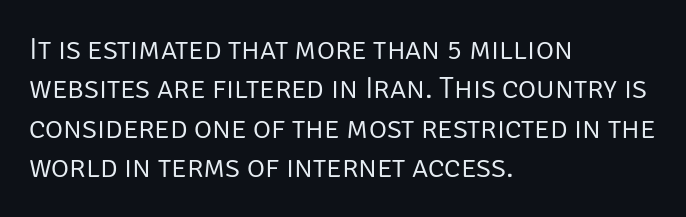
{"serif": "no", "italic": "no", "bold": "no", "weight": "light", "width": "normal", "stroke_contrast": "low", "x_height": "large", "monospaced": "no", "underline": "no", "align": "left", "line_spacing": "normal", "line_spacing_ratio": 1.27, "letter_spacing": "normal", "letter_spacing_em": 0.0, "glyph_px": 31}
